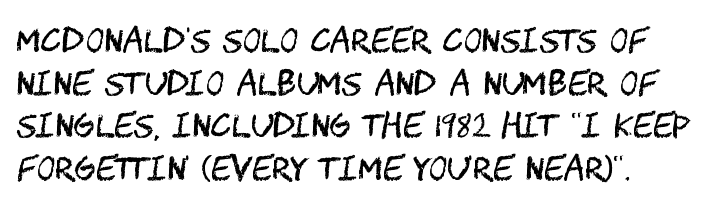
The image shows 32 px regular-weight, condensed sans-serif type, upright; set normal line spacing (1.33x), normal letter spacing, not underlined; medium stroke contrast and a large x-height.
